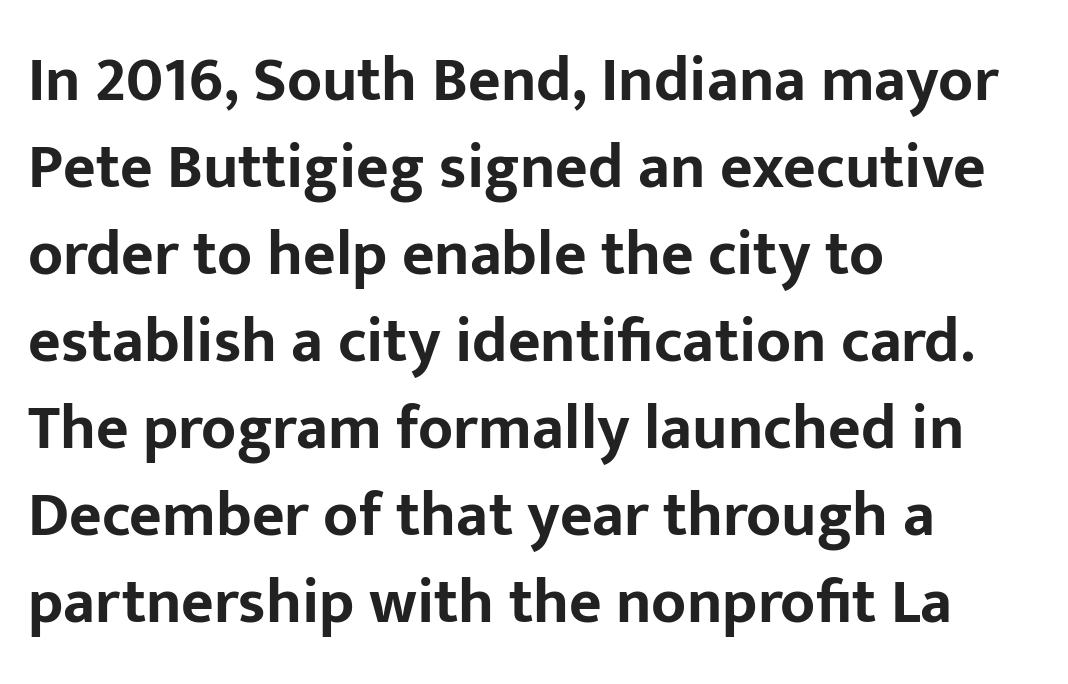
Q: Is the text bold? A: Yes.
Q: Is the text italic (slanted)? A: No, it is upright.
Q: Is the typeface a serif or a sans-serif typeface? A: Sans-serif.
Q: Is the text underlined? A: No.
Q: How is the paragraph aligned? A: Left-aligned.
Q: Is the spacing between letters normal or unusually wide? A: Normal.
Q: Is the spacing between lines tight, normal or loose? A: Normal.
Q: Width (condensed, normal, or wide)? A: Normal.
Q: Stroke contrast? A: Low.
Q: x-height? A: Medium.
Q: Monospaced? A: No.
